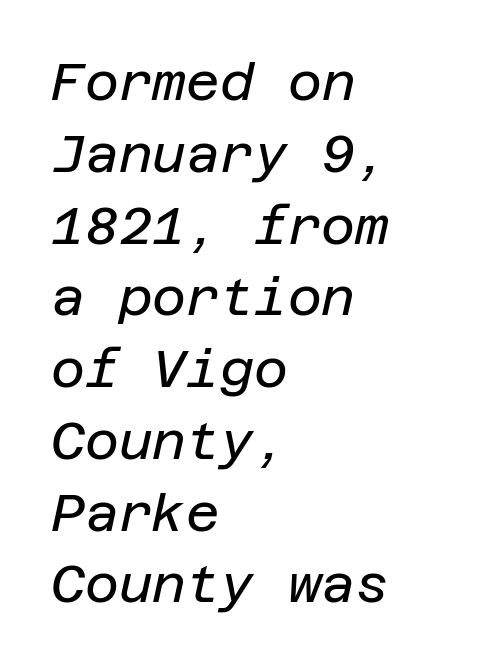
The image shows 52 px regular-weight type, italic (leaning right); set left-aligned, normal line spacing (1.38x), normal letter spacing, not underlined; low stroke contrast and a large x-height.
